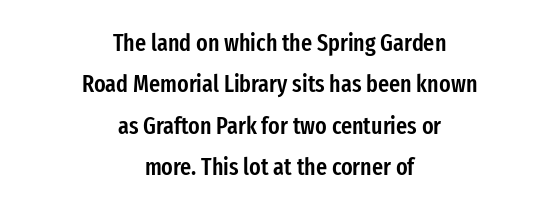
A semibold gives these letters moderate extra thickness, short of bold. Posture: straight, roman, zero tilt. Layout note: lines centered. The horizontal fit of the characters is conventional and even.
